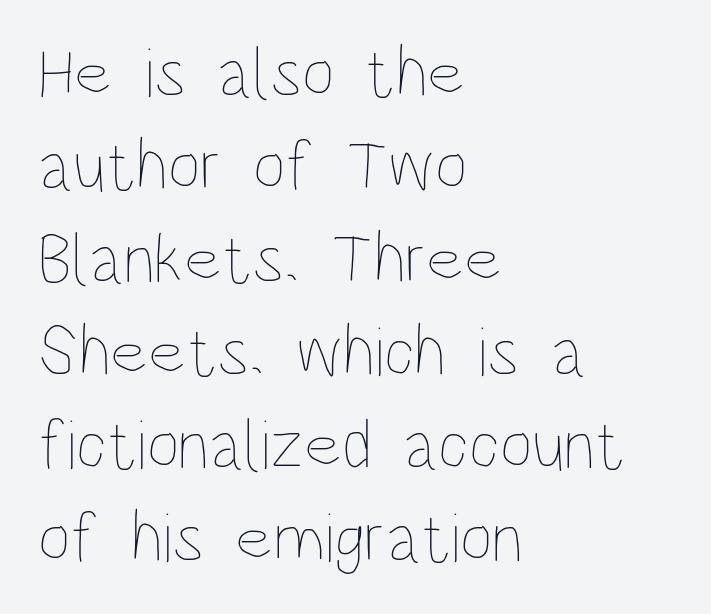
Q: Is the text bold? A: No.
Q: Is the text italic (slanted)? A: No, it is upright.
Q: Is the text underlined? A: No.
Q: How is the paragraph aligned? A: Left-aligned.
Q: Is the spacing between letters normal or unusually wide? A: Normal.
Q: Is the spacing between lines tight, normal or loose? A: Normal.
Q: Width (condensed, normal, or wide)? A: Condensed.
Q: Stroke contrast? A: Low.
Q: x-height? A: Large.
Q: Monospaced? A: No.
